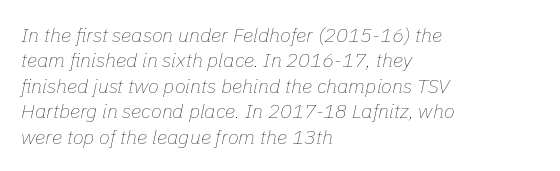
Q: Is the text bold? A: No.
Q: Is the text italic (slanted)? A: Yes, it leans right by about 11 degrees.
Q: Is the text underlined? A: No.
Q: How is the paragraph aligned? A: Left-aligned.
Q: Is the spacing between letters normal or unusually wide? A: Normal.
Q: Is the spacing between lines tight, normal or loose? A: Normal.
